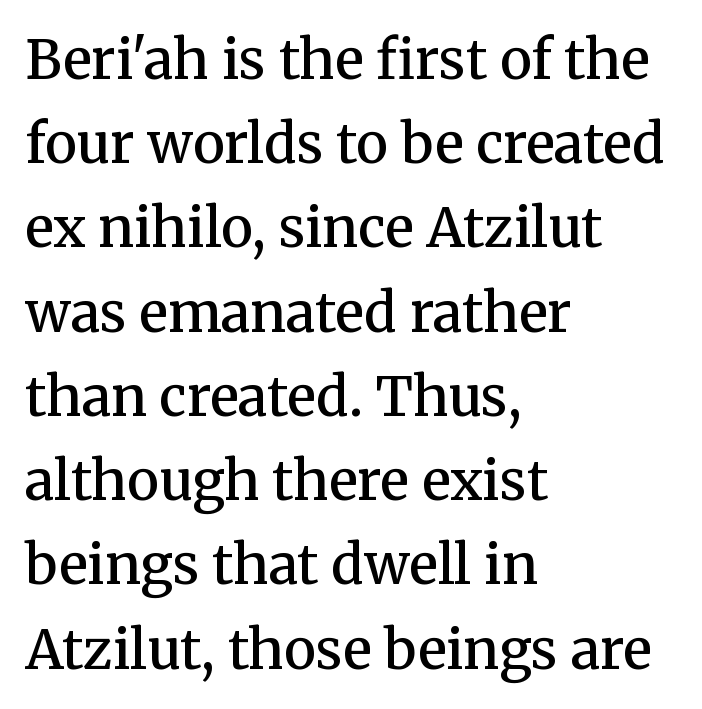
The rendering uses natural spacing where letterforms have individual widths. Every stem runs plumb, perpendicular to the baseline. The designer went with a serif here, giving each stem small feet. Here the glyphs are tracked normally, forming tight word shapes.
